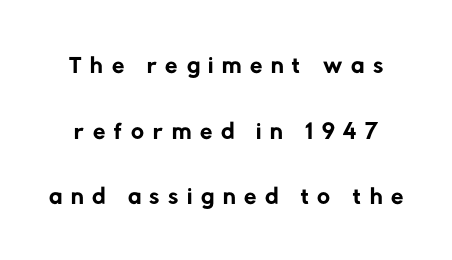
Q: Is the text bold? A: No.
Q: Is the typeface a serif or a sans-serif typeface? A: Sans-serif.
Q: Is the text underlined? A: No.
Q: Is the spacing between letters normal or unusually wide? A: Unusually wide.
Q: Width (condensed, normal, or wide)? A: Normal.
Q: Stroke contrast? A: Low.
Q: x-height? A: Medium.
Q: Monospaced? A: No.
